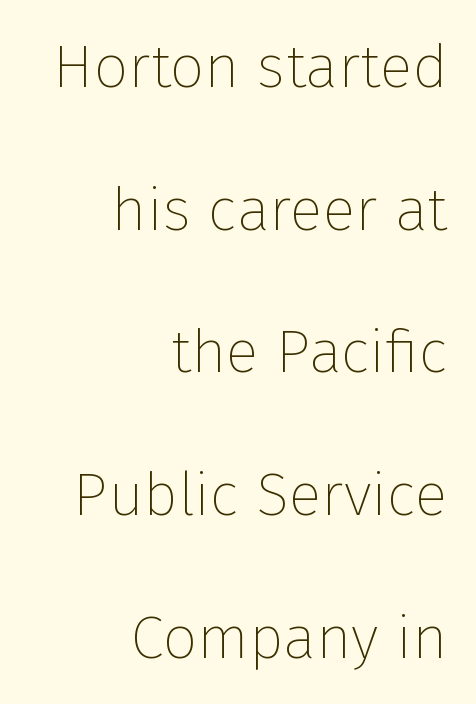
The image shows 61 px thin sans-serif type, upright; set right-aligned, loose line spacing (2.34x), normal letter spacing, not underlined; low stroke contrast and a medium x-height.
